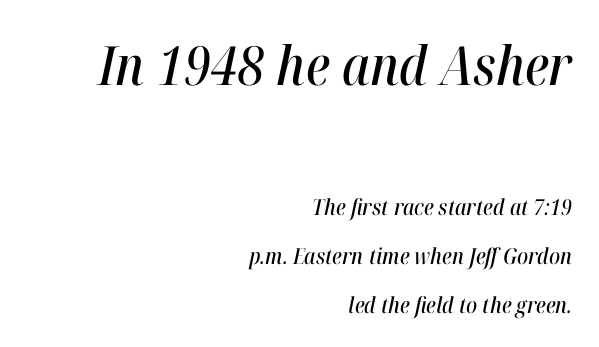
The image shows 54 px condensed type, italic (leaning right); set right-aligned, loose line spacing (2.23x), normal letter spacing, not underlined; the first (top) block is 2.45x larger; high stroke contrast and a medium x-height.
